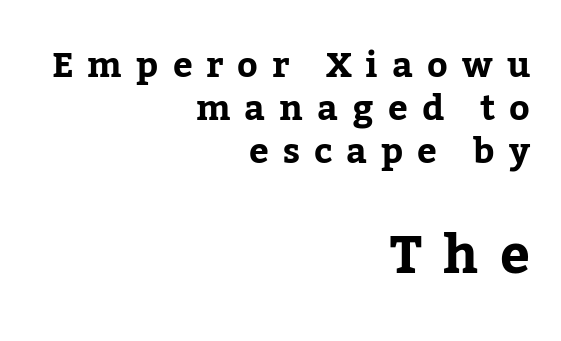
The passage shown is typed in a proportional face where columns would drift. Yep, those are serifs on the letters. This is the regular roman posture of the typeface. Someone cranked the tracking dial way up on this one.
